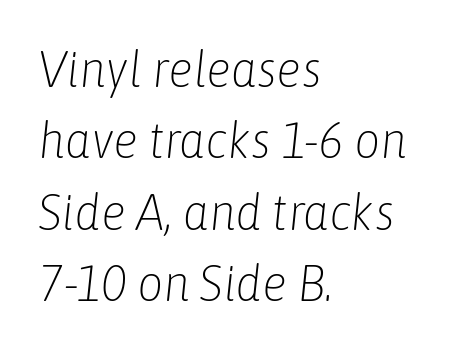
The image shows 51 px light, condensed type, italic (leaning right); set left-aligned, normal line spacing (1.4x), normal letter spacing, not underlined; low stroke contrast and a medium x-height.
